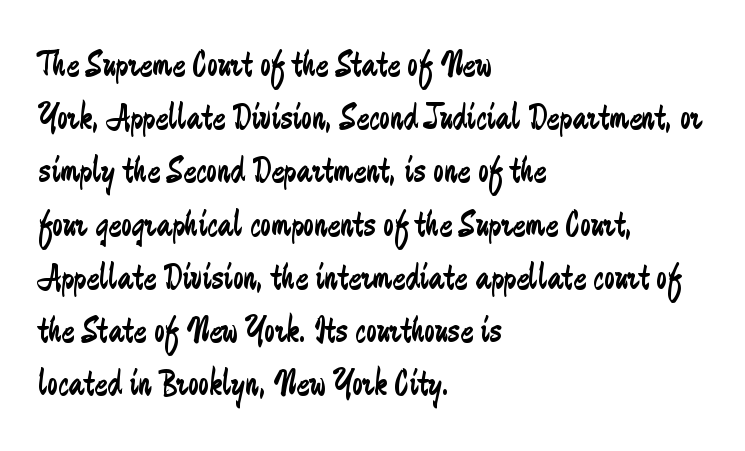
The baseline area is clear. Vertically, the passage feels balanced, rows spaced as you'd expect. Look at the tracking — it's just the regular setting, nothing added. The face used here is a sans, in the tradition of grotesques and geometrics. The font is comparable to plain body text, perhaps lighter.
